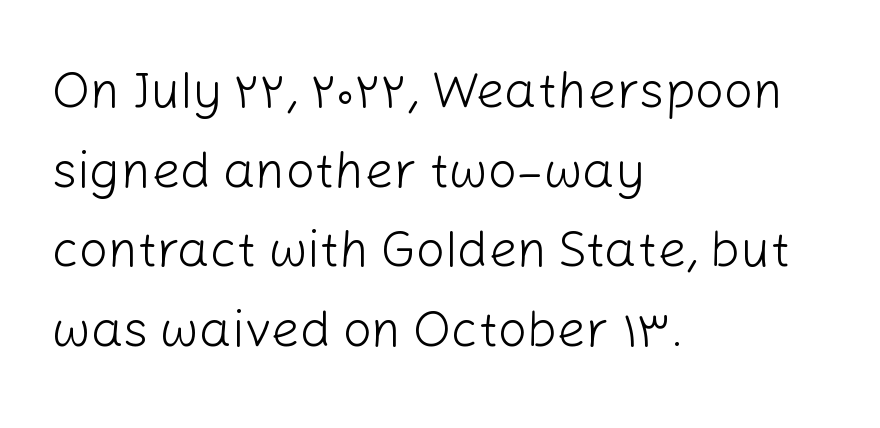
Q: Is the text bold? A: No.
Q: Is the text italic (slanted)? A: No, it is upright.
Q: Is the typeface a serif or a sans-serif typeface? A: Sans-serif.
Q: Is the text underlined? A: No.
Q: How is the paragraph aligned? A: Left-aligned.
Q: Is the spacing between letters normal or unusually wide? A: Normal.
Q: Is the spacing between lines tight, normal or loose? A: Normal.
Q: Width (condensed, normal, or wide)? A: Normal.
Q: Stroke contrast? A: Low.
Q: x-height? A: Medium.
Q: Monospaced? A: No.
